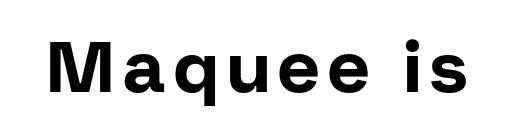
The image shows 72 px bold sans-serif type, upright; set not underlined; low stroke contrast and a medium x-height.
